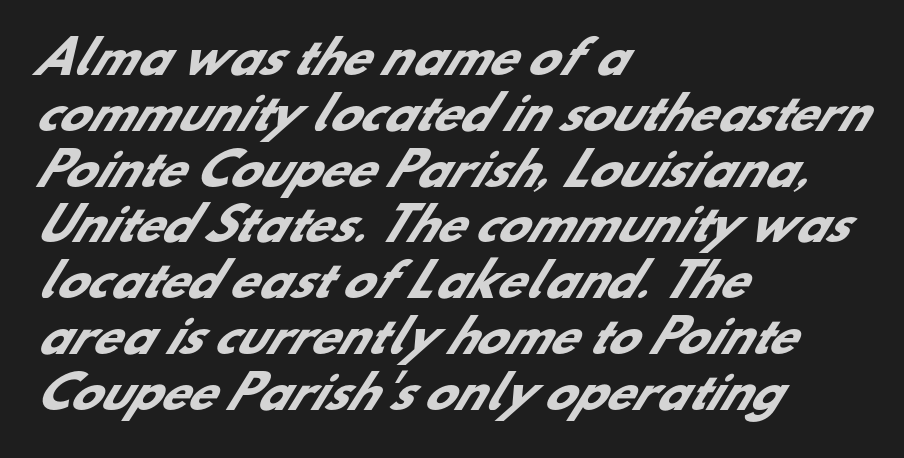
Q: Is the text bold? A: Yes.
Q: Is the typeface a serif or a sans-serif typeface? A: Sans-serif.
Q: Is the text underlined? A: No.
Q: How is the paragraph aligned? A: Left-aligned.
Q: Is the spacing between letters normal or unusually wide? A: Normal.
Q: Width (condensed, normal, or wide)? A: Normal.
Q: Stroke contrast? A: Low.
Q: x-height? A: Small.
Q: Monospaced? A: No.
